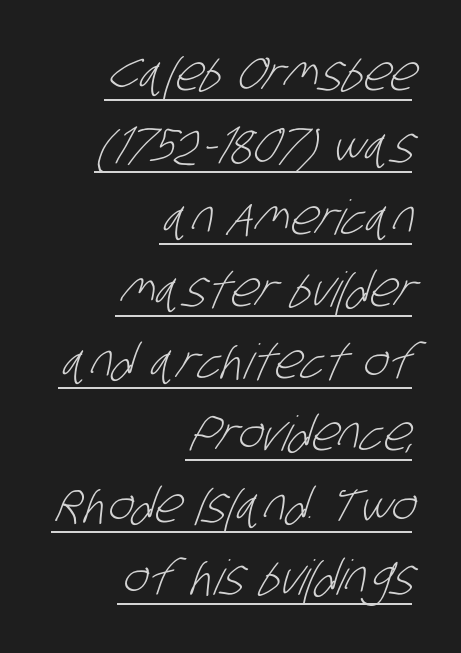
{"serif": "no", "bold": "no", "weight": "light", "width": "condensed", "stroke_contrast": "low", "x_height": "large", "monospaced": "no", "underline": "yes", "align": "right", "line_spacing": "normal", "line_spacing_ratio": 1.5, "letter_spacing": "normal", "letter_spacing_em": 0.0, "glyph_px": 48}
